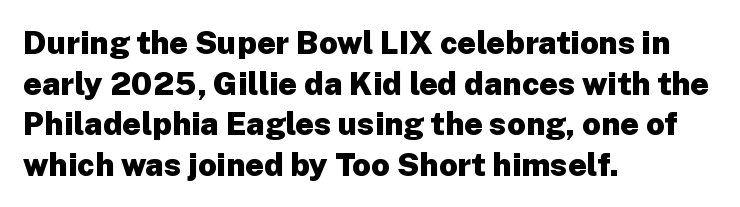
Evenly set lines give the paragraph a standard silhouette. Check where the strokes stop: nothing finishes them off — pure sans. Here the designer chose a conventional face with non-uniform glyph widths. The lettering holds an erect, upright posture throughout.
